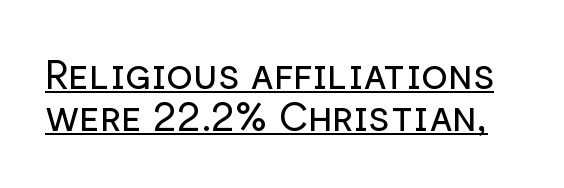
The image shows 40 px regular-weight sans-serif type, upright; set tight line spacing (1.04x), normal letter spacing, underlined; low stroke contrast and a medium x-height.
